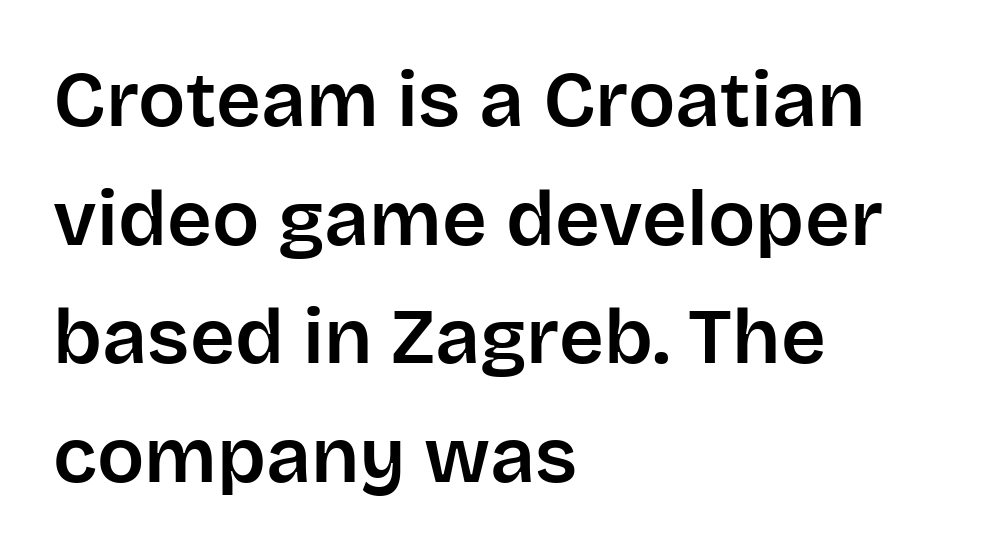
{"serif": "no", "italic": "no", "width": "normal", "stroke_contrast": "low", "x_height": "large", "monospaced": "no", "underline": "no", "align": "left", "line_spacing": "normal", "line_spacing_ratio": 1.52, "letter_spacing": "normal", "letter_spacing_em": 0.0, "glyph_px": 78}
